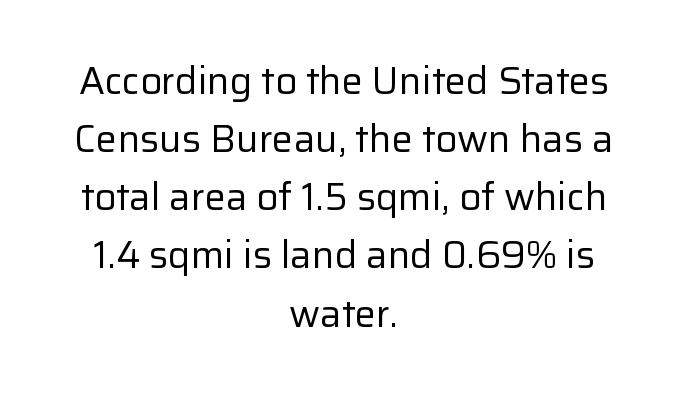
{"serif": "no", "italic": "no", "bold": "no", "weight": "regular", "width": "normal", "stroke_contrast": "low", "x_height": "medium", "monospaced": "no", "underline": "no", "align": "center", "line_spacing": "normal", "line_spacing_ratio": 1.53, "letter_spacing": "normal", "letter_spacing_em": 0.0, "glyph_px": 38}
